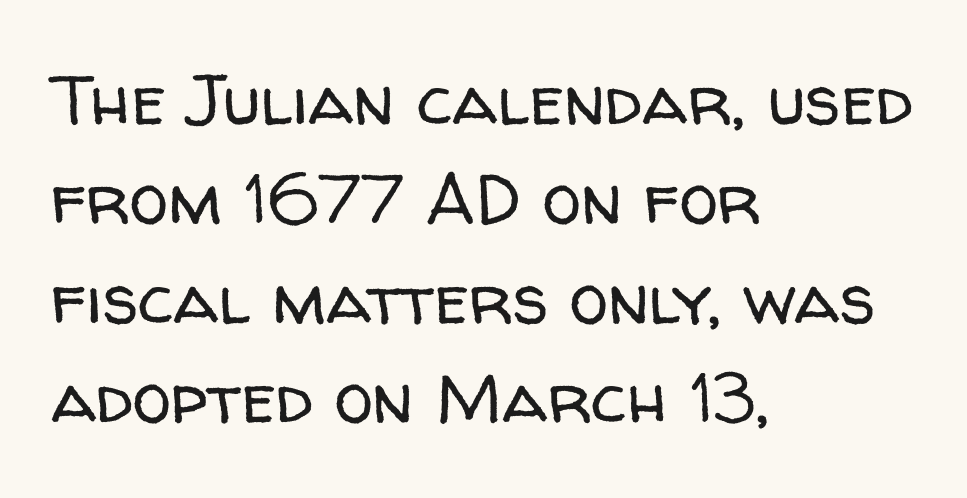
{"serif": "no", "italic": "no", "bold": "no", "weight": "regular", "width": "normal", "stroke_contrast": "low", "x_height": "medium", "monospaced": "no", "underline": "no", "align": "left", "line_spacing": "normal", "line_spacing_ratio": 1.42, "letter_spacing": "normal", "letter_spacing_em": 0.0, "glyph_px": 70}
